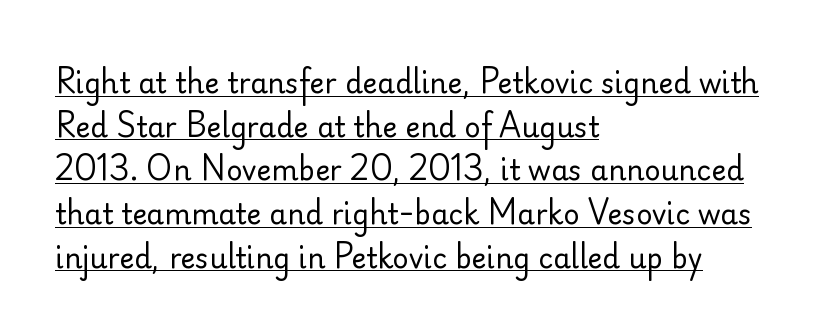
Q: Is the text bold? A: No.
Q: Is the text italic (slanted)? A: No, it is upright.
Q: Is the typeface a serif or a sans-serif typeface? A: Sans-serif.
Q: Is the text underlined? A: Yes.
Q: How is the paragraph aligned? A: Left-aligned.
Q: Is the spacing between letters normal or unusually wide? A: Normal.
Q: Is the spacing between lines tight, normal or loose? A: Normal.
Q: Width (condensed, normal, or wide)? A: Normal.
Q: Stroke contrast? A: Low.
Q: x-height? A: Small.
Q: Monospaced? A: No.
